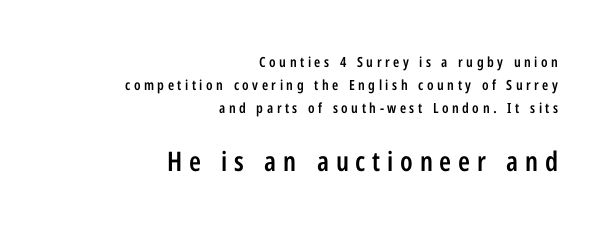
{"italic": "no", "bold": "semi", "underline": "no", "align": "right", "line_spacing": "normal", "line_spacing_ratio": 1.63, "letter_spacing": "wide", "letter_spacing_em": 0.25, "larger_block": "second", "size_ratio": 1.93, "glyph_px": 27}
